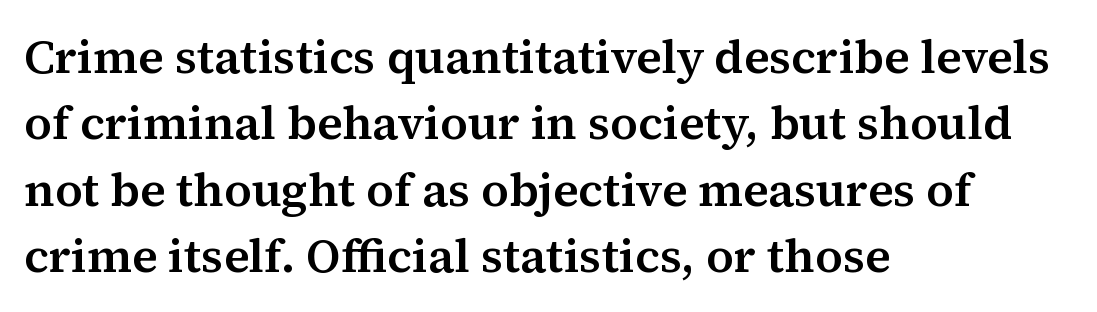
Q: Is the text italic (slanted)? A: No, it is upright.
Q: Is the typeface a serif or a sans-serif typeface? A: Serif.
Q: Is the text underlined? A: No.
Q: How is the paragraph aligned? A: Left-aligned.
Q: Is the spacing between letters normal or unusually wide? A: Normal.
Q: Is the spacing between lines tight, normal or loose? A: Normal.
Q: Width (condensed, normal, or wide)? A: Normal.
Q: Stroke contrast? A: Medium.
Q: x-height? A: Medium.
Q: Monospaced? A: No.
